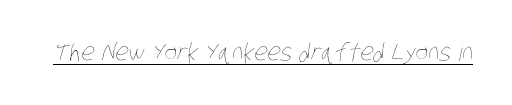
Q: Is the text bold? A: No.
Q: Is the text underlined? A: Yes.
Q: Is the spacing between letters normal or unusually wide? A: Normal.
